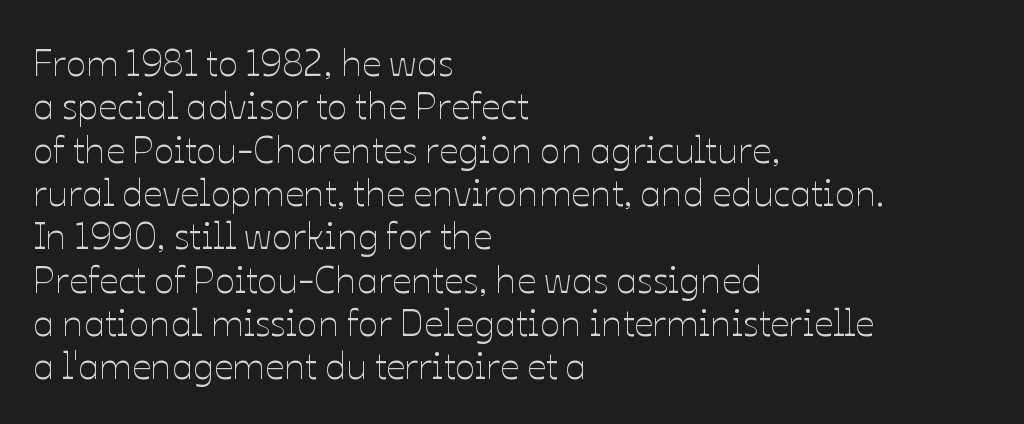
Q: Is the text bold? A: No.
Q: Is the text italic (slanted)? A: No, it is upright.
Q: Is the text underlined? A: No.
Q: How is the paragraph aligned? A: Left-aligned.
Q: Is the spacing between letters normal or unusually wide? A: Normal.
Q: Is the spacing between lines tight, normal or loose? A: Tight.
Q: Width (condensed, normal, or wide)? A: Normal.
Q: Stroke contrast? A: Low.
Q: x-height? A: Medium.
Q: Monospaced? A: No.
